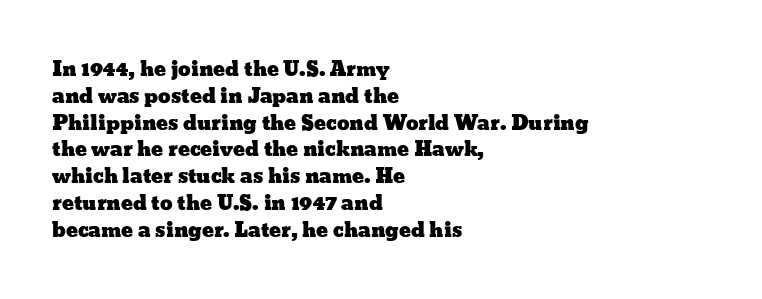
Q: Is the text italic (slanted)? A: No, it is upright.
Q: Is the text underlined? A: No.
Q: How is the paragraph aligned? A: Left-aligned.
Q: Is the spacing between letters normal or unusually wide? A: Normal.
Q: Is the spacing between lines tight, normal or loose? A: Normal.
